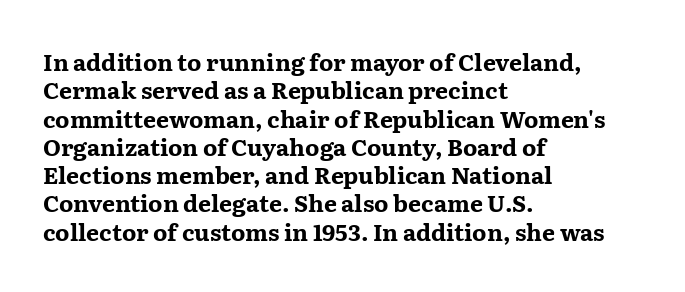
Plain, unruled lines of type. Heft: maximum for text — a bold. The tracking reads as untouched default to a designer's eye. Nope, not italic — everything's standing straight.
